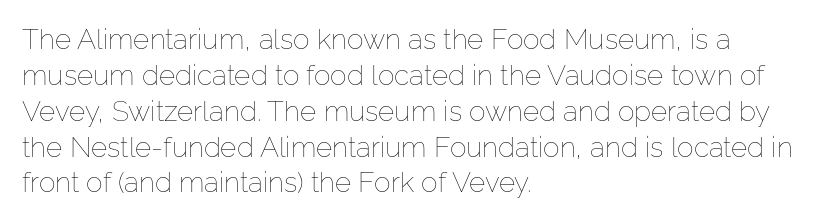
Q: Is the text bold? A: No.
Q: Is the text italic (slanted)? A: No, it is upright.
Q: Is the text underlined? A: No.
Q: How is the paragraph aligned? A: Left-aligned.
Q: Is the spacing between letters normal or unusually wide? A: Normal.
Q: Is the spacing between lines tight, normal or loose? A: Normal.
Q: Width (condensed, normal, or wide)? A: Normal.
Q: Stroke contrast? A: Low.
Q: x-height? A: Medium.
Q: Monospaced? A: No.
